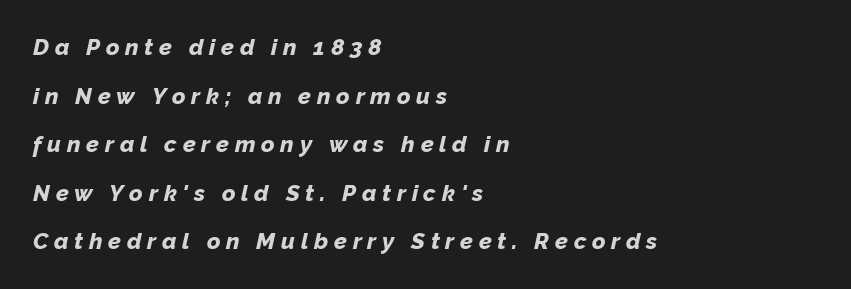
Q: Is the text bold? A: Yes.
Q: Is the text italic (slanted)? A: Yes, it leans right by about 12 degrees.
Q: Is the text underlined? A: No.
Q: How is the paragraph aligned? A: Left-aligned.
Q: Is the spacing between letters normal or unusually wide? A: Unusually wide.
Q: Is the spacing between lines tight, normal or loose? A: Loose.
